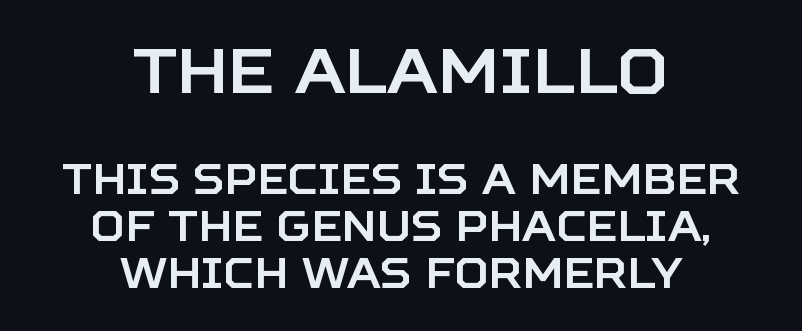
Q: Is the text italic (slanted)? A: No, it is upright.
Q: Is the typeface a serif or a sans-serif typeface? A: Sans-serif.
Q: Is the text underlined? A: No.
Q: How is the paragraph aligned? A: Centered.
Q: Is the spacing between letters normal or unusually wide? A: Normal.
Q: Is the spacing between lines tight, normal or loose? A: Tight.
Q: Which block of text is set in a larger size, the first (top) or the second (bottom)? A: The first (top) one.
Q: Width (condensed, normal, or wide)? A: Normal.
Q: Stroke contrast? A: Low.
Q: x-height? A: Large.
Q: Monospaced? A: No.
